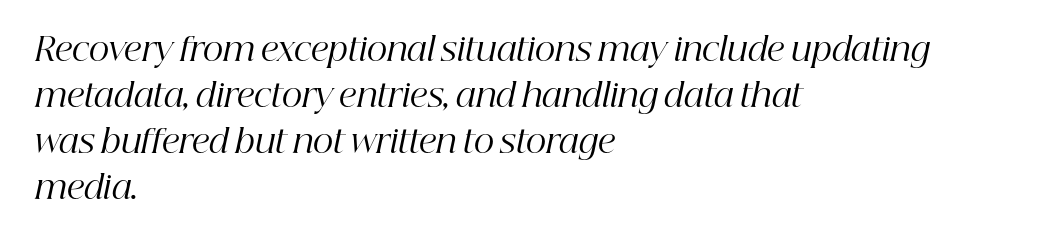
Q: Is the text bold? A: No.
Q: Is the text italic (slanted)? A: Yes, it leans right by about 12 degrees.
Q: Is the typeface a serif or a sans-serif typeface? A: Serif.
Q: Is the text underlined? A: No.
Q: How is the paragraph aligned? A: Left-aligned.
Q: Is the spacing between letters normal or unusually wide? A: Normal.
Q: Is the spacing between lines tight, normal or loose? A: Normal.
Q: Width (condensed, normal, or wide)? A: Normal.
Q: Stroke contrast? A: High.
Q: x-height? A: Medium.
Q: Monospaced? A: No.
